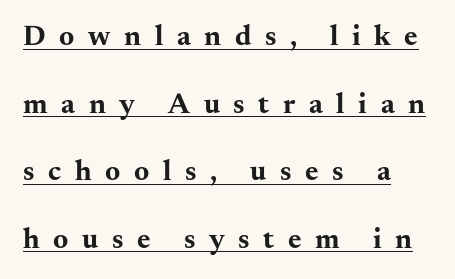
The image shows 29 px bold, wide serif type, upright; set left-aligned, loose line spacing (2.33x), unusually wide letter spacing (+0.47 em), underlined; medium stroke contrast and a small x-height.
